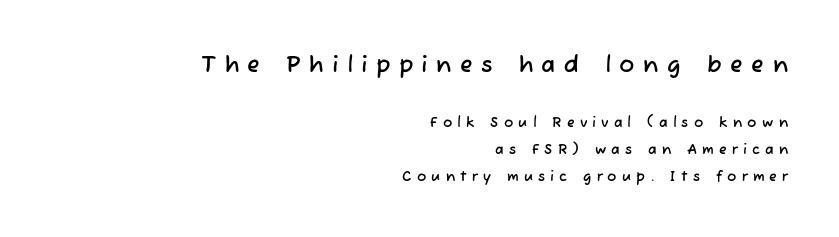
{"underline": "no", "align": "right", "line_spacing": "loose", "line_spacing_ratio": 1.93, "letter_spacing": "wide", "letter_spacing_em": 0.37, "larger_block": "first", "size_ratio": 1.64, "glyph_px": 23}
